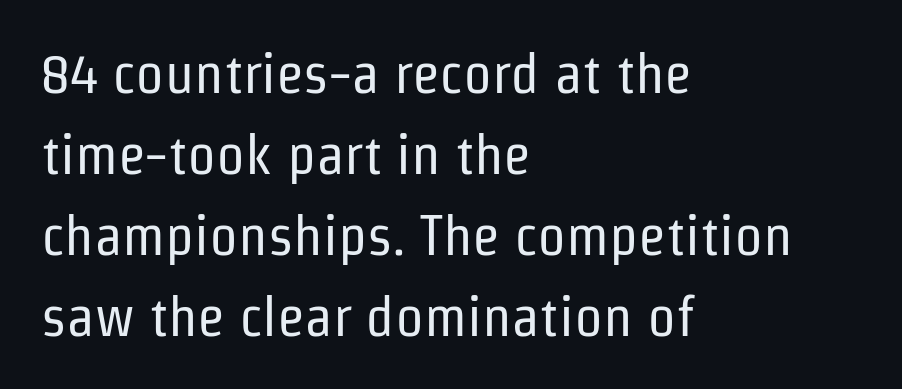
Regarding leading, the lines here are spaced in the standard way. Typeset ragged right — the left edge is the straight one. Is there any slant? The stems are plumb. Proportional: the letters do not fall into vertical columns. Descenders hang freely into open space.
